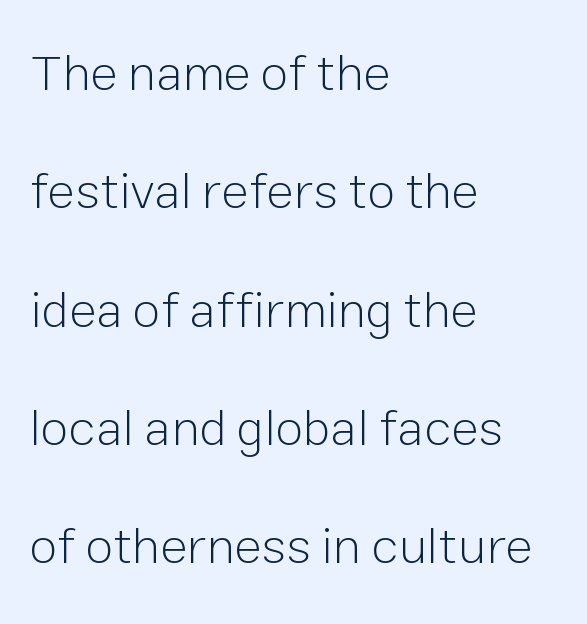
{"serif": "no", "italic": "no", "bold": "no", "weight": "light", "width": "normal", "stroke_contrast": "low", "x_height": "medium", "monospaced": "no", "underline": "no", "align": "left", "line_spacing": "loose", "line_spacing_ratio": 2.32, "letter_spacing": "normal", "letter_spacing_em": 0.0, "glyph_px": 51}
